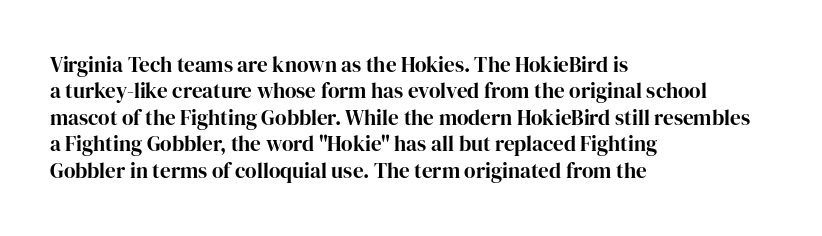
{"italic": "no", "bold": "yes", "underline": "no", "align": "left", "line_spacing": "normal", "line_spacing_ratio": 1.26, "letter_spacing": "normal", "letter_spacing_em": 0.0, "glyph_px": 21}
